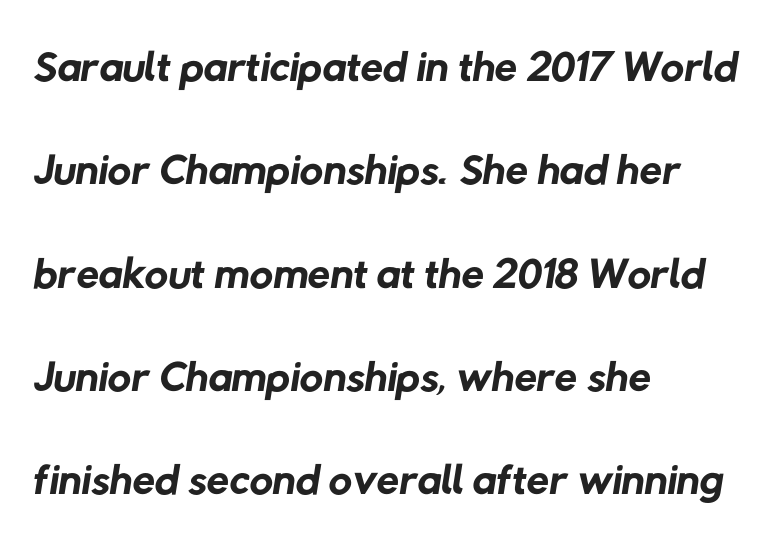
{"serif": "no", "bold": "no", "weight": "regular", "width": "normal", "stroke_contrast": "low", "x_height": "medium", "monospaced": "no", "underline": "no", "align": "left", "line_spacing": "normal", "line_spacing_ratio": 1.59, "letter_spacing": "normal", "letter_spacing_em": 0.0, "glyph_px": 65}
